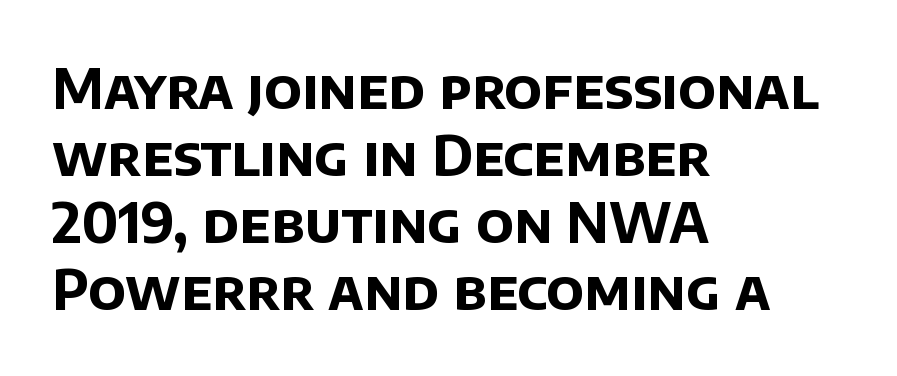
Is this a fixed-width face? No — the glyphs have proportional, varying widths. If you drew a ruler down the left edge, every line would touch it. Underlining? Definitely not there. No feet cap the strokes, marking this as sans-serif type. Stroke thickness is high; the sample reads as a true bold. Look at the tracking — it's just the regular setting, nothing added.
